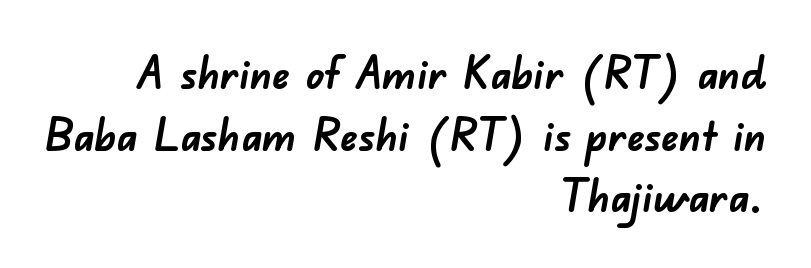
{"serif": "no", "bold": "yes", "weight": "semibold", "width": "normal", "stroke_contrast": "low", "x_height": "small", "monospaced": "no", "underline": "no", "align": "right", "line_spacing": "normal", "line_spacing_ratio": 1.4, "letter_spacing": "normal", "letter_spacing_em": 0.0, "glyph_px": 44}
